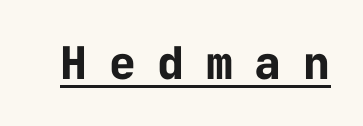
Every word sits above its own underline. Honestly, the letter spacing is so wide it's the main thing you notice. Every character here occupies the same horizontal width, giving the sample a typewriter-like rhythm. Does the type have serifs? No, each stem ends abruptly.
